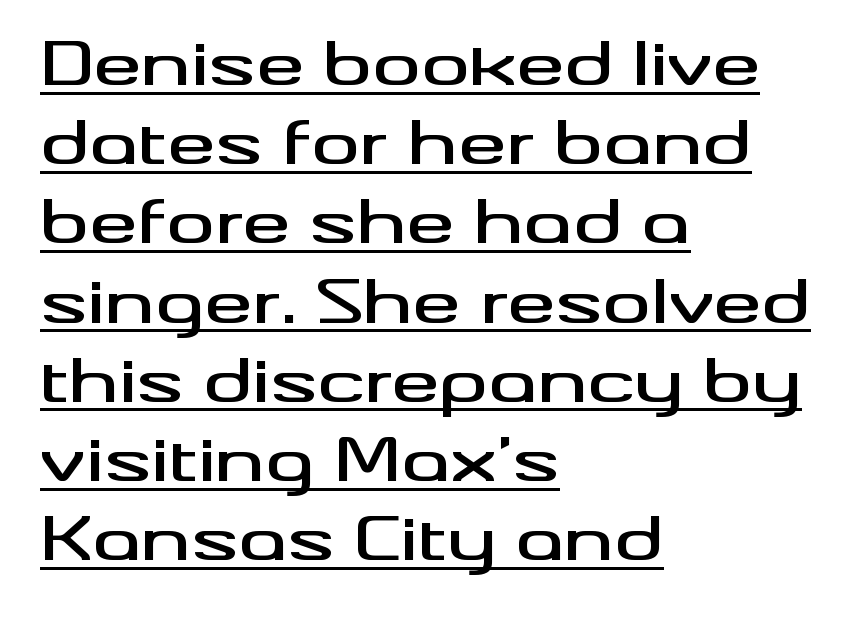
The typography opts for an upright posture over an oblique one. Default kerning and tracking; the words read as compact shapes. Notice how descenders clear the ascenders below comfortably — that's standard leading. Letterform terminals end flat and unadorned throughout the passage. Spacing verdict: proportional, widths tailored to each character. A student would call this left alignment; a typographer would say flush left, rag right.
